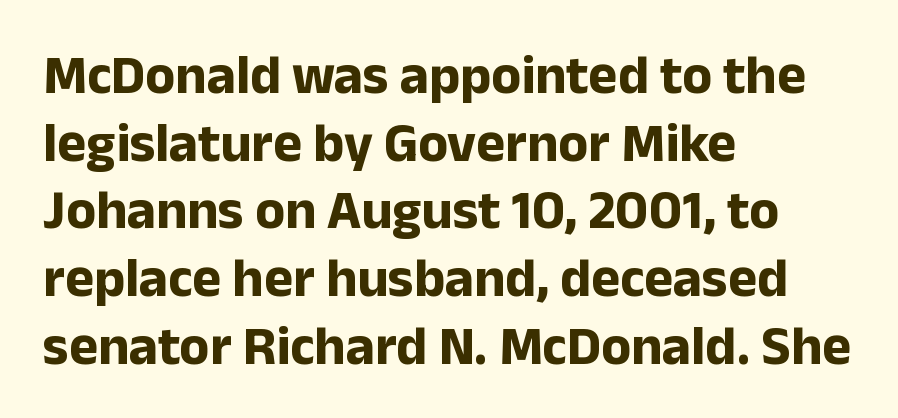
Compared with an ordinary text face, these strokes are far heavier — a full bold. Is this a fixed-width face? No — the glyphs have proportional, varying widths. Each word holds together tightly as a unit, with standard inter-letter gaps. Are there feet on the stems? There aren't — it's a sans. A clean baseline with only descenders dipping below it.
